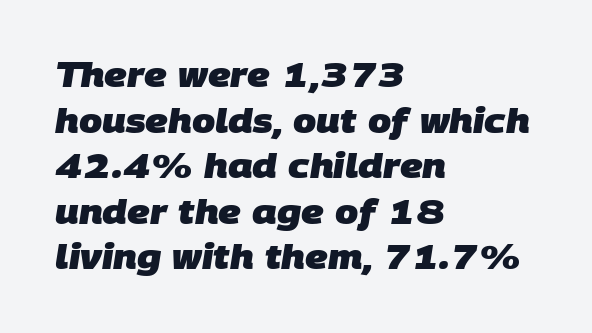
{"serif": "no", "bold": "yes", "weight": "heavy", "width": "normal", "stroke_contrast": "low", "x_height": "large", "monospaced": "no", "underline": "no", "align": "left", "line_spacing": "normal", "line_spacing_ratio": 1.38, "letter_spacing": "normal", "letter_spacing_em": 0.0, "glyph_px": 33}
